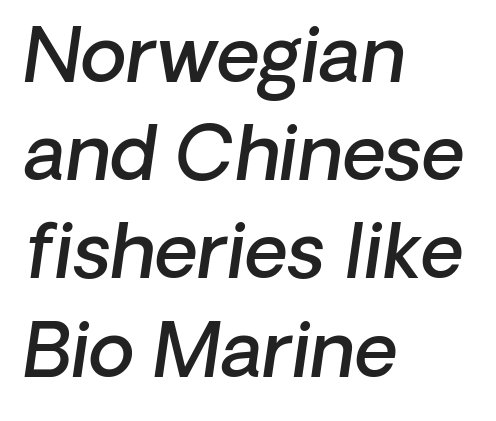
{"italic": "yes", "lean": "right", "slant_degrees": 8, "bold": "semi", "weight": "semibold", "width": "normal", "stroke_contrast": "low", "x_height": "medium", "monospaced": "no", "underline": "no", "align": "left", "line_spacing": "normal", "line_spacing_ratio": 1.31, "letter_spacing": "normal", "letter_spacing_em": 0.0, "glyph_px": 75}
